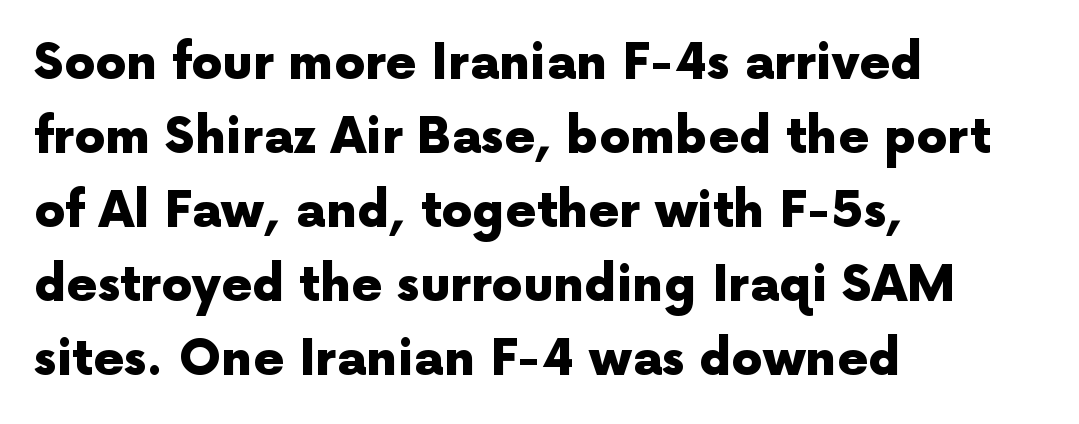
Q: Is the text bold? A: Yes.
Q: Is the text italic (slanted)? A: No, it is upright.
Q: Is the typeface a serif or a sans-serif typeface? A: Sans-serif.
Q: Is the text underlined? A: No.
Q: How is the paragraph aligned? A: Left-aligned.
Q: Is the spacing between letters normal or unusually wide? A: Normal.
Q: Is the spacing between lines tight, normal or loose? A: Normal.
Q: Width (condensed, normal, or wide)? A: Normal.
Q: x-height? A: Medium.
Q: Monospaced? A: No.
